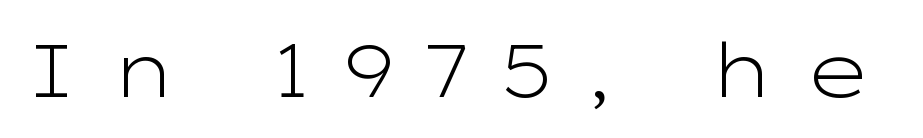
Q: Is the text bold? A: No.
Q: Is the text italic (slanted)? A: No, it is upright.
Q: Is the typeface a serif or a sans-serif typeface? A: Sans-serif.
Q: Is the text underlined? A: No.
Q: Is the spacing between letters normal or unusually wide? A: Unusually wide.
Q: Width (condensed, normal, or wide)? A: Wide.
Q: Stroke contrast? A: Low.
Q: x-height? A: Medium.
Q: Monospaced? A: No.
